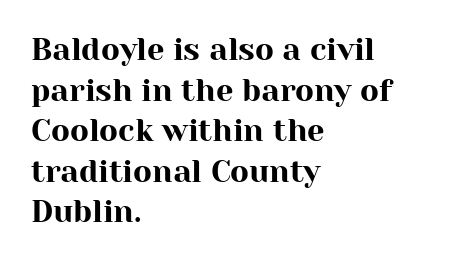
The image shows 31 px serif type, upright; set left-aligned, normal line spacing (1.31x), normal letter spacing, not underlined; high stroke contrast and a medium x-height.
